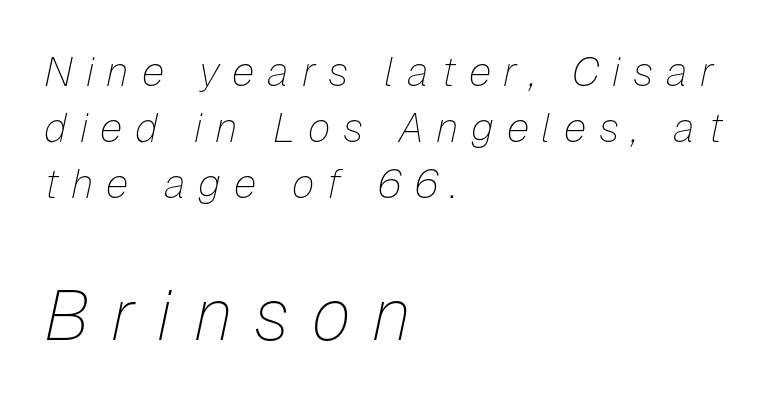
The image shows 71 px thin type, italic (leaning right); set left-aligned, normal line spacing (1.36x), unusually wide letter spacing (+0.31 em), not underlined; the second (bottom) block is 1.73x larger; low stroke contrast and a medium x-height.
